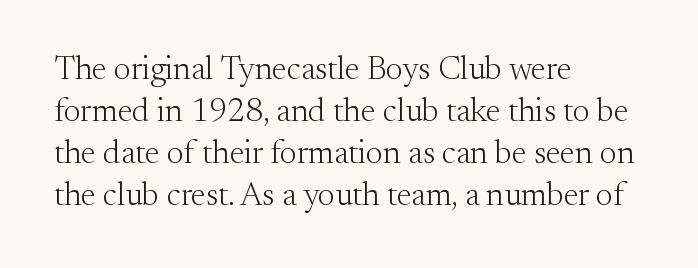
Q: Is the text bold? A: No.
Q: Is the text italic (slanted)? A: No, it is upright.
Q: Is the typeface a serif or a sans-serif typeface? A: Serif.
Q: Is the text underlined? A: No.
Q: How is the paragraph aligned? A: Left-aligned.
Q: Is the spacing between letters normal or unusually wide? A: Normal.
Q: Is the spacing between lines tight, normal or loose? A: Normal.
Q: Width (condensed, normal, or wide)? A: Normal.
Q: Stroke contrast? A: Medium.
Q: x-height? A: Small.
Q: Monospaced? A: No.
